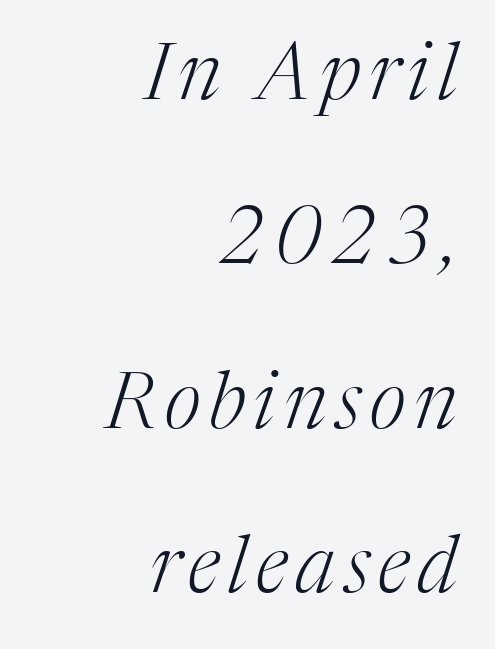
The paragraph has a hard right edge and a soft left edge. The glyphs in this specimen are seriffed. Yep, that's italic — everything's leaning. What's the leading like? Stretched, with rows far apart.
